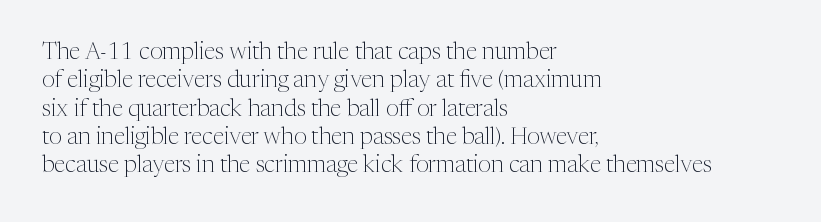
Nobody touched the tracking dial on this one. Visually the block forms a straight wall on the left and a jagged coastline on the right. Posture: upright roman. Beneath every word, the page is bare.
